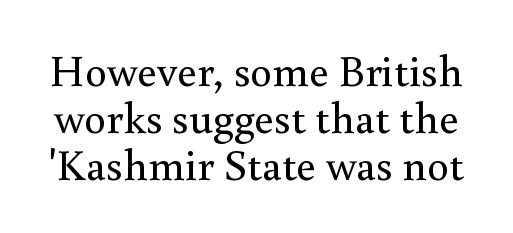
Look at the bottom of the vertical strokes: they flare into serifs here. Bold? No — there's no thickening of the strokes. Compared with typical paragraphs, the rows here are closer together. The specimen reads as upright at a glance.
